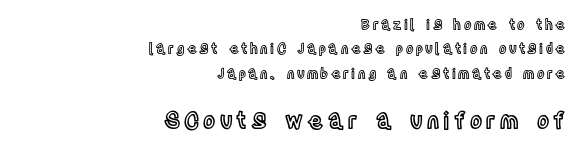
{"italic": "no", "underline": "no", "align": "right", "line_spacing_ratio": 1.75, "larger_block": "second", "size_ratio": 1.64, "glyph_px": 23}
